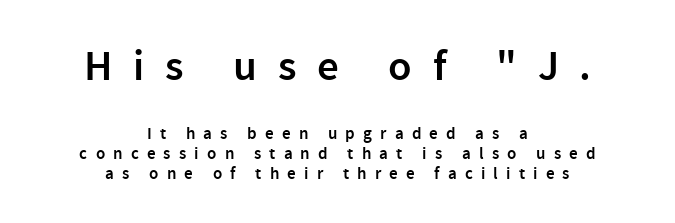
The image shows 43 px semibold sans-serif type, upright; set centered, line spacing 1.18x, unusually wide letter spacing (+0.48 em), not underlined; the first (top) block is 2.53x larger; low stroke contrast and a medium x-height.
